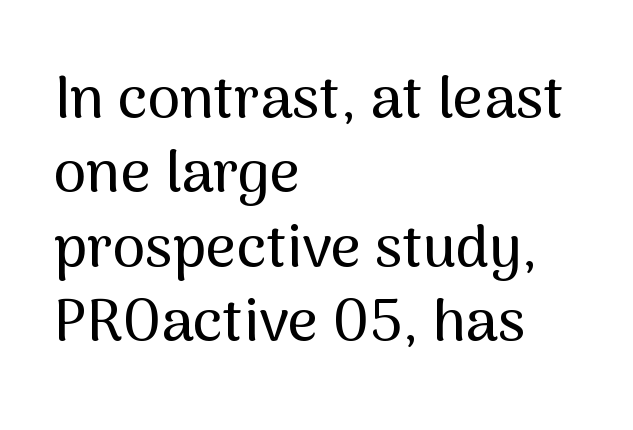
Does extra space separate the letters? No, they use regular spacing. Designer's note — italics off, roman on. Notice how descenders clear the ascenders below comfortably — that's standard leading. Character widths vary here, with narrow letters taking less room than wide ones. This rendering employs a face without finishing strokes, i.e., a sans-serif.
